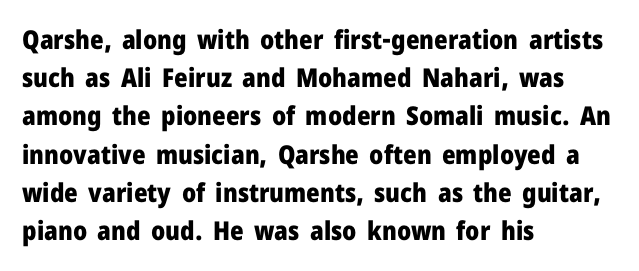
{"italic": "no", "bold": "yes", "underline": "no", "align": "left", "line_spacing": "normal", "line_spacing_ratio": 1.47, "letter_spacing": "normal", "letter_spacing_em": 0.0, "glyph_px": 26}
